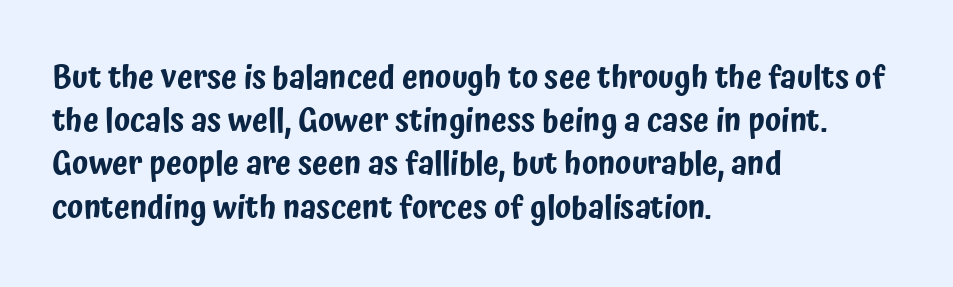
{"serif": "no", "italic": "no", "width": "condensed", "stroke_contrast": "low", "x_height": "medium", "monospaced": "no", "underline": "no", "align": "left", "line_spacing": "normal", "line_spacing_ratio": 1.35, "letter_spacing": "normal", "letter_spacing_em": 0.0, "glyph_px": 32}
